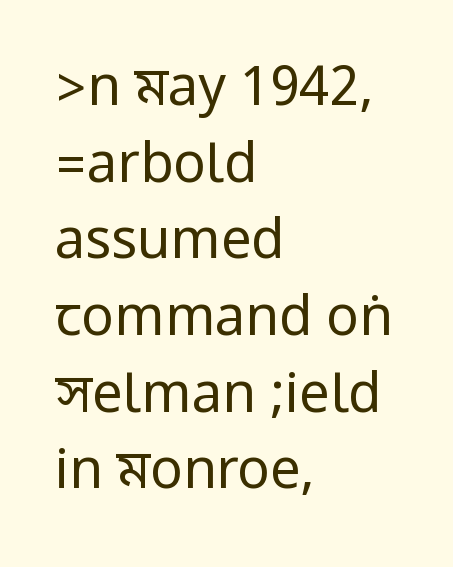
Compared with typical paragraphs, the rows here are spaced about the same. Stem width sits at or under what a default text font uses. Honestly, the letter spacing is just normal — you wouldn't notice it. Letterform terminals end flat and unadorned throughout the passage. The specimen reads as upright at a glance. Clear beneath every line of the passage.
